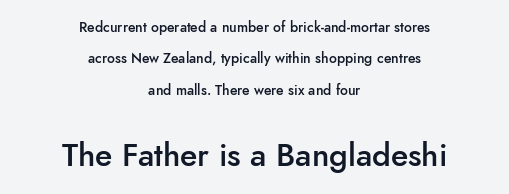
{"serif": "no", "italic": "no", "bold": "semi", "weight": "semibold", "width": "normal", "stroke_contrast": "low", "x_height": "small", "monospaced": "no", "underline": "no", "align": "center", "line_spacing": "loose", "line_spacing_ratio": 2.25, "letter_spacing": "normal", "letter_spacing_em": 0.0, "larger_block": "second", "size_ratio": 2.29, "glyph_px": 32}
